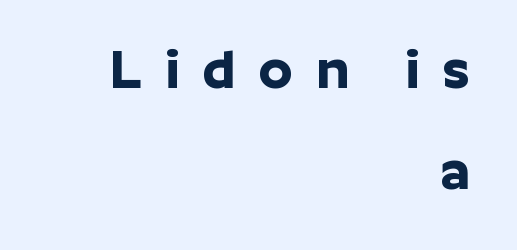
The line texture is sparse and dotted thanks to wide tracking. In terms of posture, this sample is upright. Varying glyph widths throughout — classic text-font behaviour. Look at the bottom of the vertical strokes: they stop flat, with no serifs.
